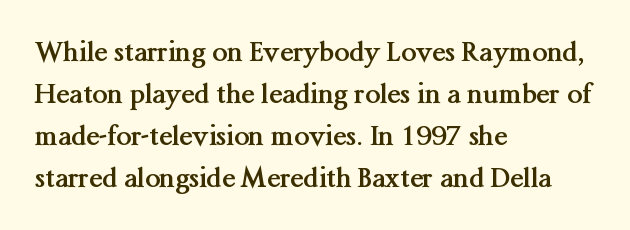
The face used here has the dense, thick strokes of a bold. Students, observe: this is what conventionally led text looks like. Notice how the stems are strictly vertical — no italics here. The setting favours the left margin, as ordinary paragraphs usually do.
